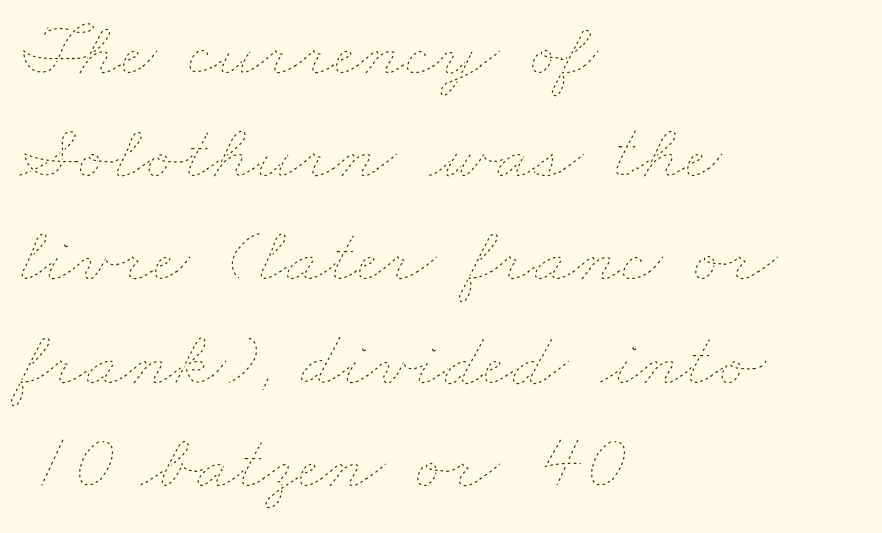
{"bold": "no", "weight": "thin", "width": "wide", "stroke_contrast": "low", "x_height": "small", "monospaced": "no", "underline": "no", "align": "left", "line_spacing": "normal", "line_spacing_ratio": 1.29, "letter_spacing": "normal", "letter_spacing_em": 0.0, "glyph_px": 80}
